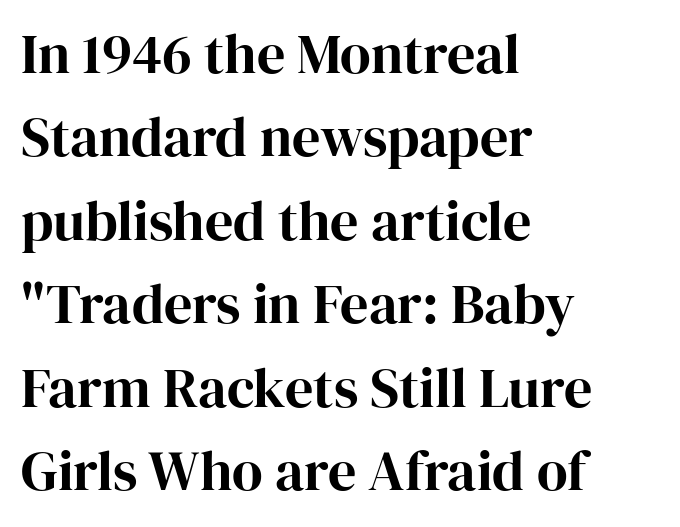
The image shows 56 px serif type, upright; set left-aligned, normal line spacing (1.49x), normal letter spacing, not underlined; high stroke contrast and a medium x-height.
